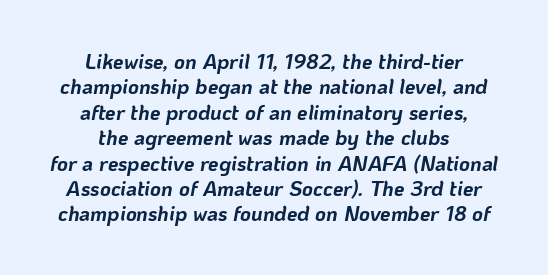
Q: Is the text bold? A: Yes.
Q: Is the text italic (slanted)? A: Yes, it leans right by about 10 degrees.
Q: Is the text underlined? A: No.
Q: How is the paragraph aligned? A: Centered.
Q: Is the spacing between letters normal or unusually wide? A: Normal.
